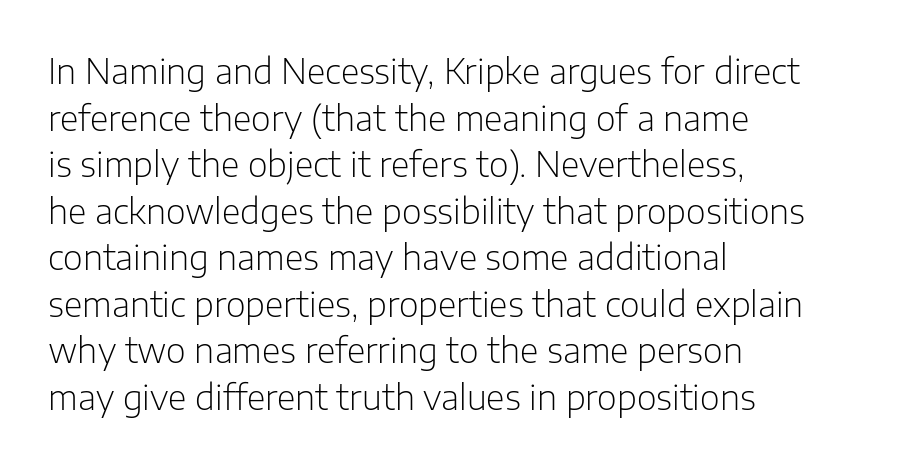
{"serif": "no", "italic": "no", "bold": "no", "weight": "light", "width": "normal", "stroke_contrast": "low", "x_height": "medium", "monospaced": "no", "underline": "no", "align": "left", "line_spacing": "normal", "line_spacing_ratio": 1.37, "letter_spacing": "normal", "letter_spacing_em": 0.0, "glyph_px": 34}
